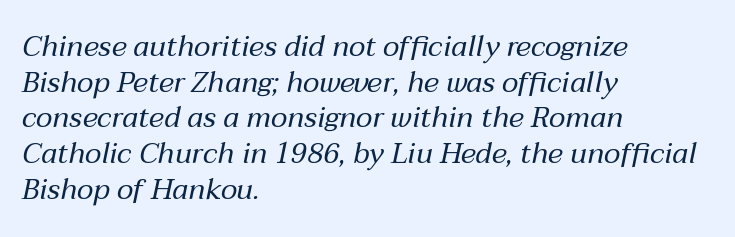
{"italic": "yes", "lean": "right", "slant_degrees": 12, "bold": "no", "weight": "regular", "width": "normal", "stroke_contrast": "medium", "x_height": "medium", "monospaced": "no", "underline": "no", "align": "left", "line_spacing_ratio": 1.23, "letter_spacing": "normal", "letter_spacing_em": 0.0, "glyph_px": 29}
